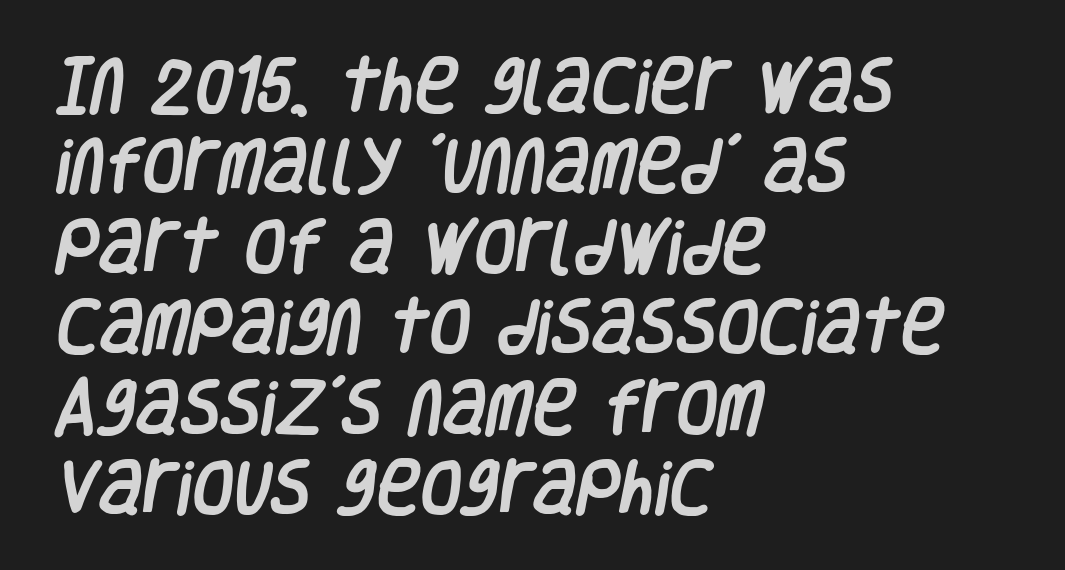
The image shows 60 px condensed sans-serif type; set left-aligned, normal line spacing (1.34x), normal letter spacing, not underlined; low stroke contrast and a large x-height.
